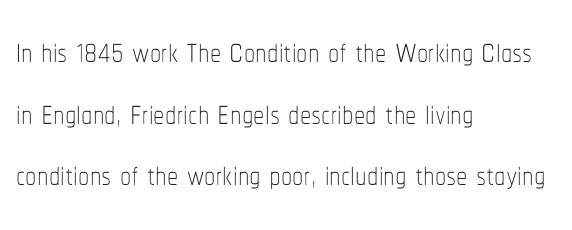
The image shows 45 px thin, condensed type, upright; set left-aligned, normal line spacing (1.37x), normal letter spacing, not underlined; low stroke contrast and a medium x-height.
